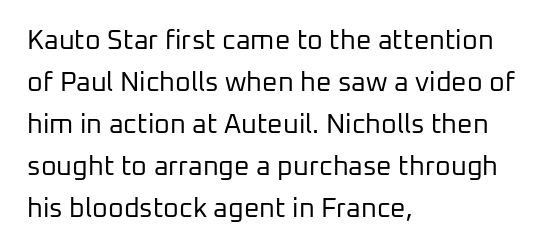
{"italic": "no", "bold": "no", "underline": "no", "align": "left", "line_spacing": "normal", "line_spacing_ratio": 1.56, "letter_spacing": "normal", "letter_spacing_em": 0.0, "glyph_px": 27}
